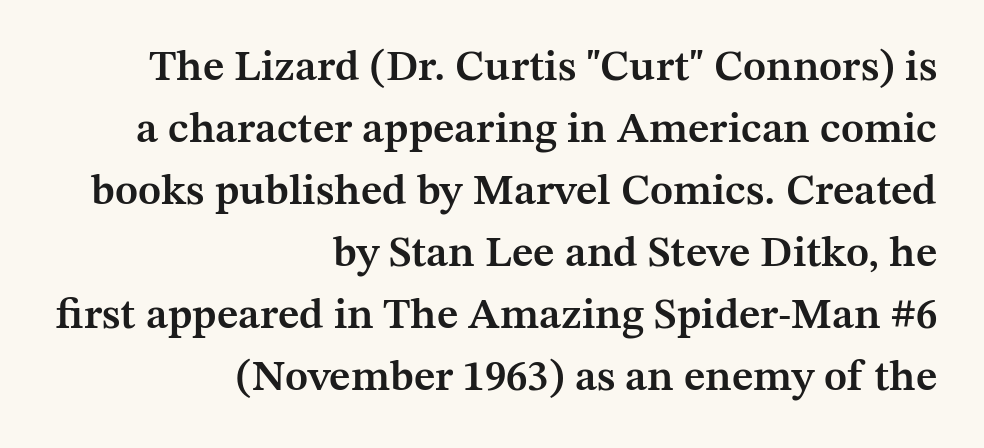
{"serif": "yes", "italic": "no", "bold": "semi", "weight": "semibold", "width": "normal", "stroke_contrast": "medium", "x_height": "medium", "monospaced": "no", "underline": "no", "align": "right", "line_spacing": "normal", "line_spacing_ratio": 1.44, "letter_spacing": "normal", "letter_spacing_em": 0.0, "glyph_px": 43}
